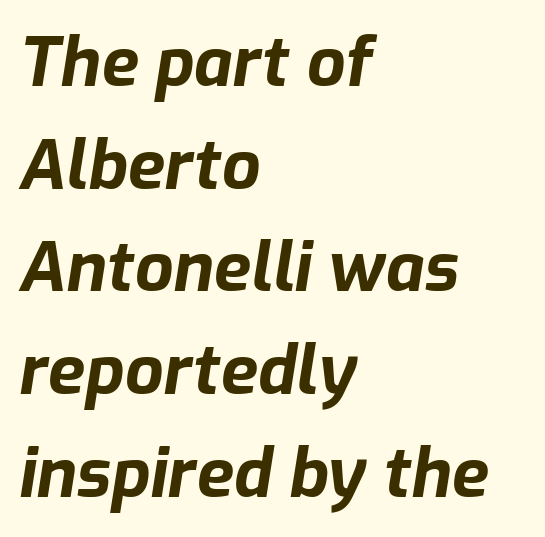
Q: Is the text bold? A: Yes.
Q: Is the text italic (slanted)? A: Yes, it leans right by about 9 degrees.
Q: Is the text underlined? A: No.
Q: How is the paragraph aligned? A: Left-aligned.
Q: Is the spacing between letters normal or unusually wide? A: Normal.
Q: Is the spacing between lines tight, normal or loose? A: Normal.
Q: Width (condensed, normal, or wide)? A: Normal.
Q: Stroke contrast? A: Low.
Q: x-height? A: Medium.
Q: Monospaced? A: No.
